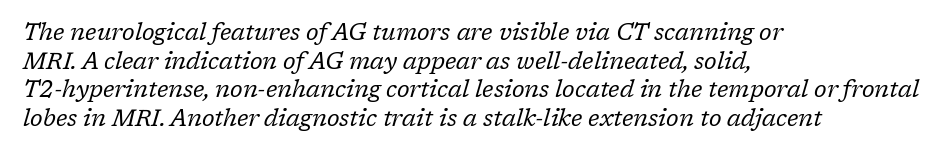
Q: Is the text bold? A: No.
Q: Is the text italic (slanted)? A: Yes, it leans right by about 17 degrees.
Q: Is the text underlined? A: No.
Q: How is the paragraph aligned? A: Left-aligned.
Q: Is the spacing between letters normal or unusually wide? A: Normal.
